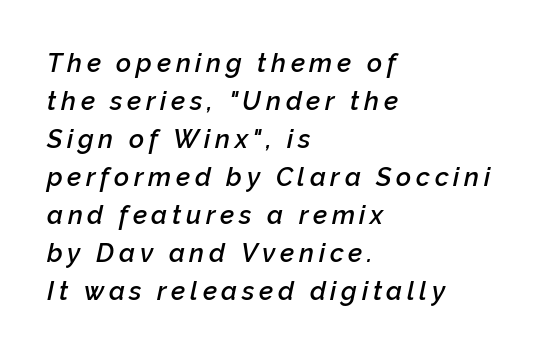
Q: Is the text bold? A: Semi-bold.
Q: Is the text italic (slanted)? A: Yes, it leans right by about 12 degrees.
Q: Is the text underlined? A: No.
Q: How is the paragraph aligned? A: Left-aligned.
Q: Is the spacing between lines tight, normal or loose? A: Normal.
